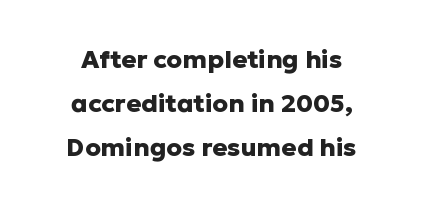
Q: Is the text bold? A: Yes.
Q: Is the text italic (slanted)? A: No, it is upright.
Q: Is the text underlined? A: No.
Q: How is the paragraph aligned? A: Centered.
Q: Is the spacing between letters normal or unusually wide? A: Normal.
